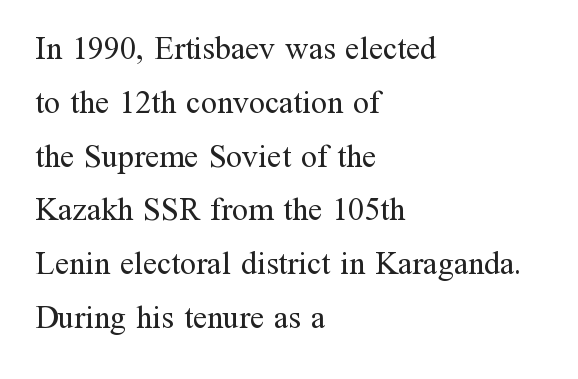
Font category for this specimen: serif. Summary of weight: not heavy and not bold. Rows of type keep a routine distance in the vertical direction. Students, note that the glyphs here touch the page at normal intervals. The letters advance in unequal steps, a hallmark of proportional type. In CSS terms this would be text-align: left.
